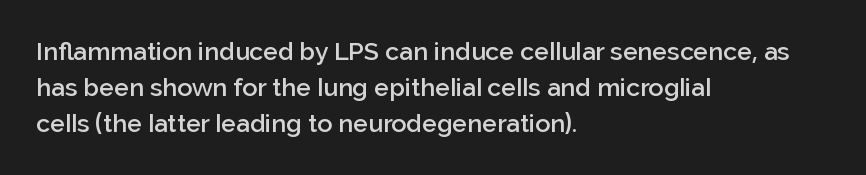
The image shows 25 px text type, upright; set left-aligned, normal line spacing (1.45x), normal letter spacing, not underlined.
